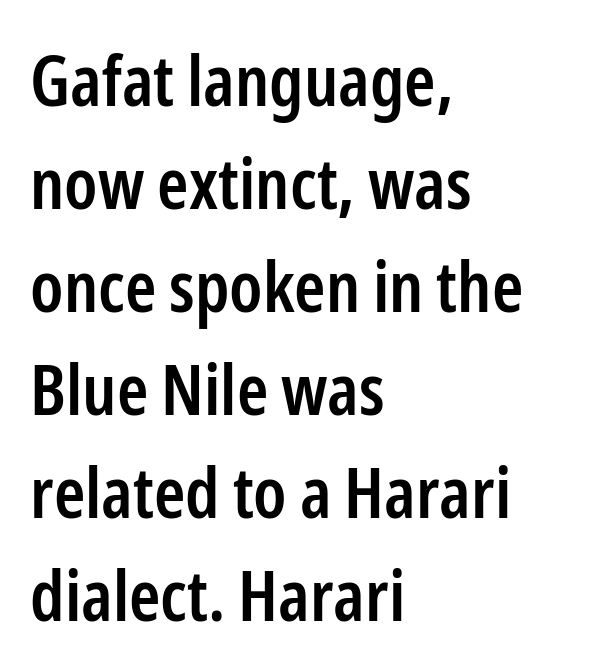
The image shows 71 px semibold, condensed sans-serif type, upright; set left-aligned, normal line spacing (1.45x), normal letter spacing, not underlined; low stroke contrast and a medium x-height.
